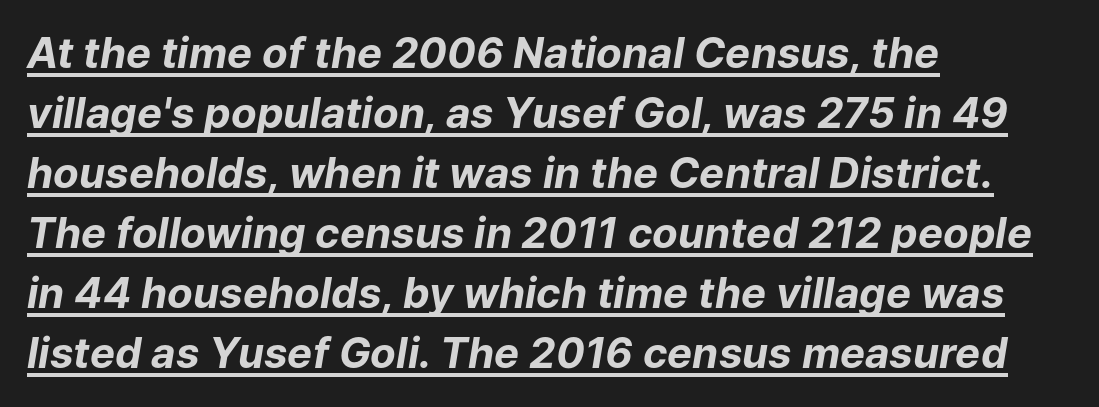
The image shows 42 px bold type, italic (leaning right); set left-aligned, normal line spacing (1.43x), normal letter spacing, underlined; low stroke contrast and a medium x-height.
